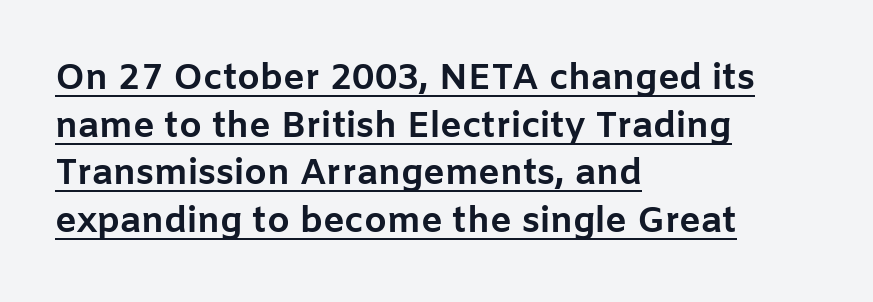
The image shows 36 px bold sans-serif type, upright; set left-aligned, normal line spacing (1.32x), normal letter spacing, underlined; low stroke contrast and a medium x-height.
